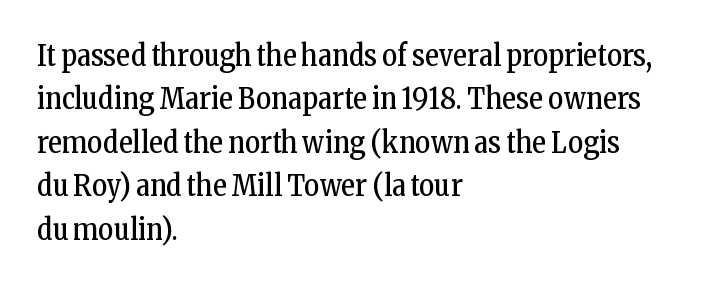
Q: Is the text bold? A: No.
Q: Is the text italic (slanted)? A: No, it is upright.
Q: Is the typeface a serif or a sans-serif typeface? A: Serif.
Q: Is the text underlined? A: No.
Q: How is the paragraph aligned? A: Left-aligned.
Q: Is the spacing between letters normal or unusually wide? A: Normal.
Q: Is the spacing between lines tight, normal or loose? A: Normal.
Q: Width (condensed, normal, or wide)? A: Condensed.
Q: Stroke contrast? A: Low.
Q: x-height? A: Medium.
Q: Monospaced? A: No.
